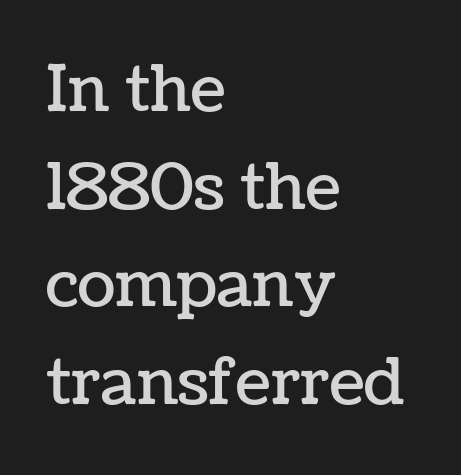
Q: Is the text italic (slanted)? A: No, it is upright.
Q: Is the text underlined? A: No.
Q: How is the paragraph aligned? A: Left-aligned.
Q: Is the spacing between letters normal or unusually wide? A: Normal.
Q: Is the spacing between lines tight, normal or loose? A: Normal.
Q: Width (condensed, normal, or wide)? A: Normal.
Q: Stroke contrast? A: Low.
Q: x-height? A: Medium.
Q: Monospaced? A: No.
